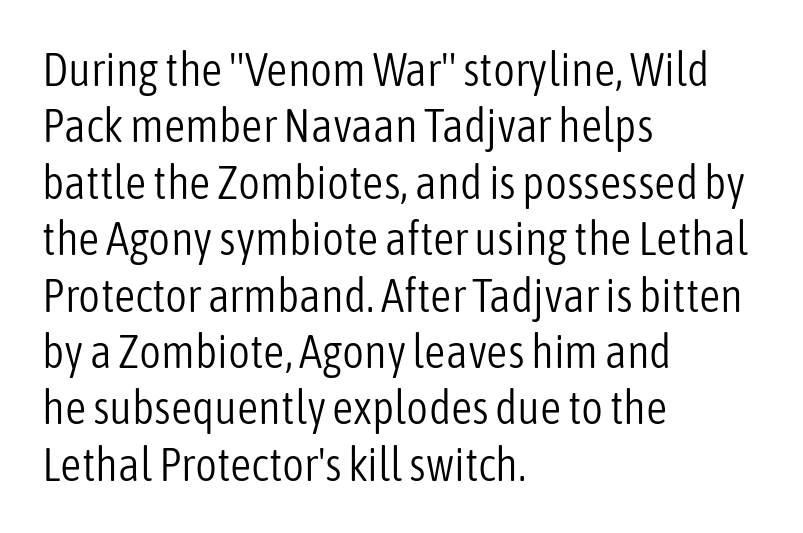
Q: Is the text bold? A: No.
Q: Is the text italic (slanted)? A: No, it is upright.
Q: Is the typeface a serif or a sans-serif typeface? A: Sans-serif.
Q: Is the text underlined? A: No.
Q: How is the paragraph aligned? A: Left-aligned.
Q: Is the spacing between letters normal or unusually wide? A: Normal.
Q: Width (condensed, normal, or wide)? A: Condensed.
Q: Stroke contrast? A: Low.
Q: x-height? A: Medium.
Q: Monospaced? A: No.
